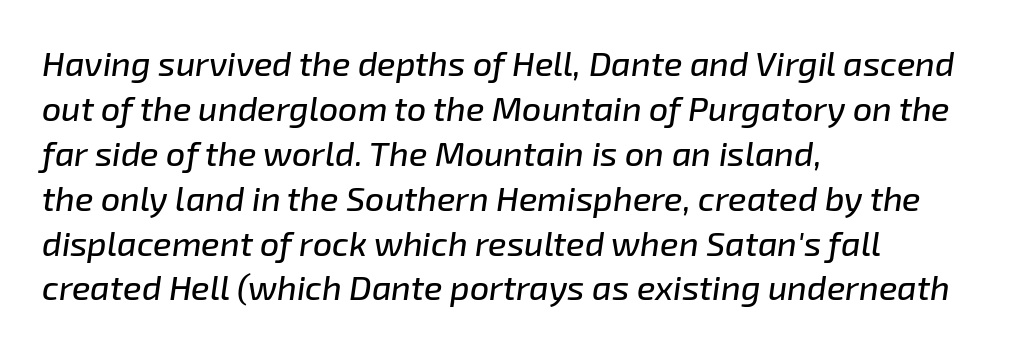
Standard letterfit; no display-style spreading of the glyphs. What's the leading like? Ordinary, nothing unusual. The face used here is proportionally spaced, like ordinary book or web type. The font's italic variant was chosen for this text. A clean baseline with only descenders dipping below it. Which margin do the lines hug? The left one — the right edge is uneven.
